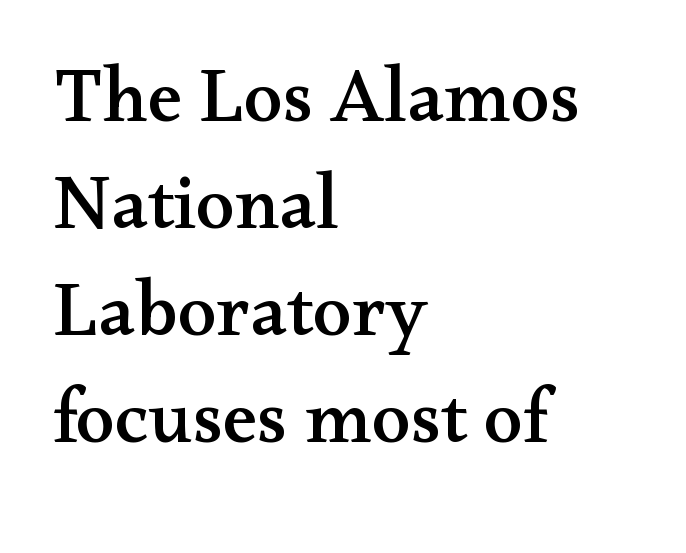
Q: Is the text italic (slanted)? A: No, it is upright.
Q: Is the typeface a serif or a sans-serif typeface? A: Serif.
Q: Is the text underlined? A: No.
Q: How is the paragraph aligned? A: Left-aligned.
Q: Is the spacing between letters normal or unusually wide? A: Normal.
Q: Is the spacing between lines tight, normal or loose? A: Normal.
Q: Width (condensed, normal, or wide)? A: Wide.
Q: Stroke contrast? A: Medium.
Q: x-height? A: Small.
Q: Monospaced? A: No.
